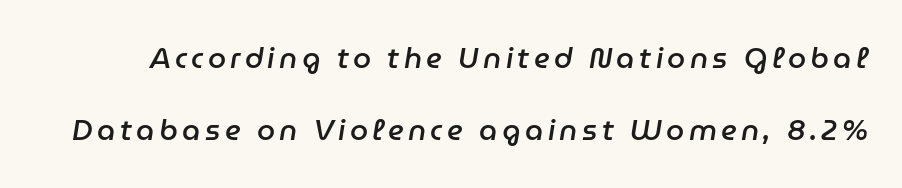
{"italic": "yes", "lean": "right", "slant_degrees": 9, "bold": "semi", "weight": "semibold", "width": "normal", "stroke_contrast": "low", "x_height": "medium", "monospaced": "no", "underline": "no", "line_spacing": "loose", "line_spacing_ratio": 2.5, "glyph_px": 29}
